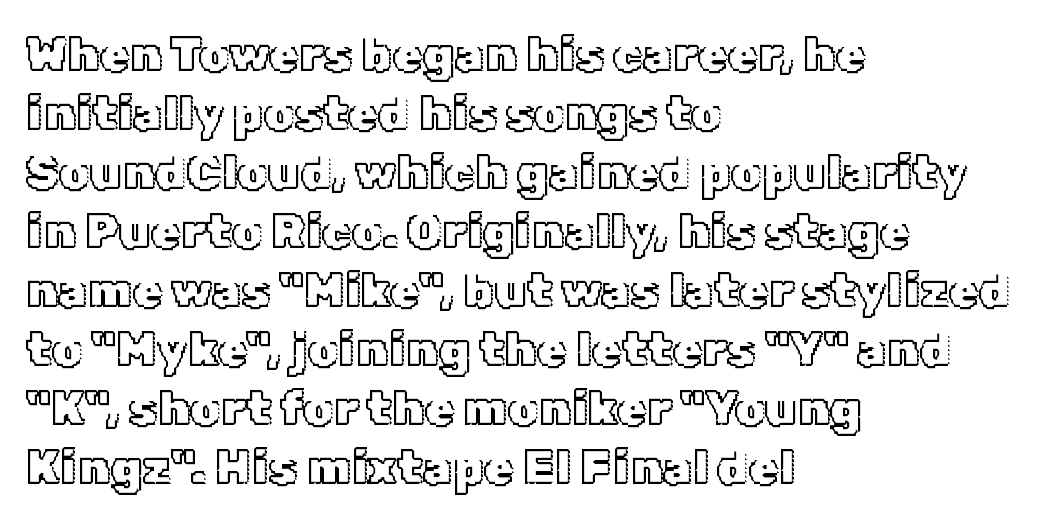
{"italic": "no", "width": "normal", "x_height": "medium", "monospaced": "no", "underline": "no", "align": "left", "line_spacing_ratio": 1.23, "letter_spacing": "normal", "letter_spacing_em": 0.0, "glyph_px": 48}
